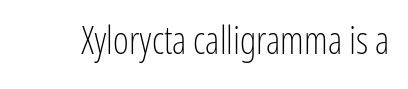
Q: Is the text bold? A: No.
Q: Is the text italic (slanted)? A: No, it is upright.
Q: Is the typeface a serif or a sans-serif typeface? A: Sans-serif.
Q: Is the text underlined? A: No.
Q: Is the spacing between letters normal or unusually wide? A: Normal.
Q: Width (condensed, normal, or wide)? A: Condensed.
Q: Stroke contrast? A: Low.
Q: x-height? A: Medium.
Q: Monospaced? A: No.
